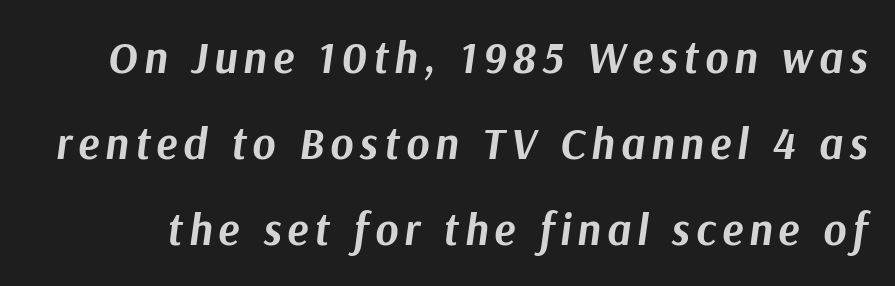
The image shows 44 px bold type, italic (leaning right); set loose line spacing (1.95x), not underlined; medium stroke contrast and a medium x-height.
